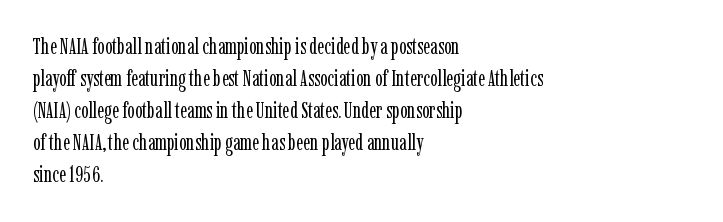
Weight: in the light-to-regular range. These lines keep a tight, regular rhythm from letter to letter. Any mark beneath the type? The region is blank. Left-aligned paragraph, ragged on the right. If you drew a line through each stem, it would be perfectly vertical. Honestly, the row spacing looks completely unremarkable.
